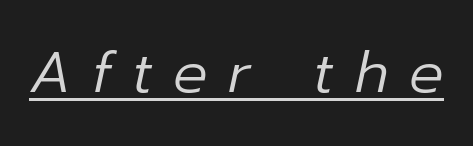
Q: Is the text bold? A: No.
Q: Is the text italic (slanted)? A: Yes, it leans right by about 12 degrees.
Q: Is the text underlined? A: Yes.
Q: Is the spacing between letters normal or unusually wide? A: Unusually wide.
Q: Width (condensed, normal, or wide)? A: Normal.
Q: Stroke contrast? A: Low.
Q: x-height? A: Medium.
Q: Monospaced? A: No.
